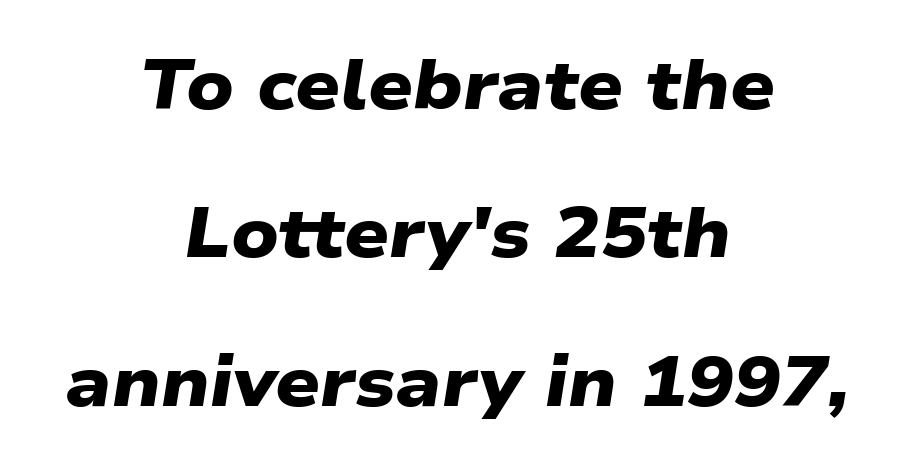
Q: Is the text bold? A: Yes.
Q: Is the typeface a serif or a sans-serif typeface? A: Sans-serif.
Q: Is the text underlined? A: No.
Q: How is the paragraph aligned? A: Centered.
Q: Is the spacing between letters normal or unusually wide? A: Normal.
Q: Is the spacing between lines tight, normal or loose? A: Loose.
Q: Width (condensed, normal, or wide)? A: Wide.
Q: Stroke contrast? A: Low.
Q: x-height? A: Medium.
Q: Monospaced? A: No.
